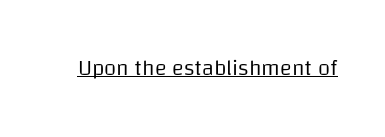
Does a line run under the words? Yes, clearly. Each word holds together tightly as a unit, with standard inter-letter gaps. When letters stand straight like this, we call the style roman or upright. Compared with a typical body face, this is equally light or lighter still.
